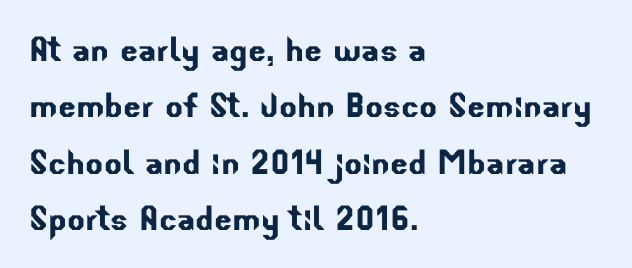
A typesetter would label this face a sans. The line-height multiplier appears to be the usual default. A typesetter would call this proportional, since set widths differ per character. The baseline area is clear. Between one letter and the next there's only the usual sliver of space.
